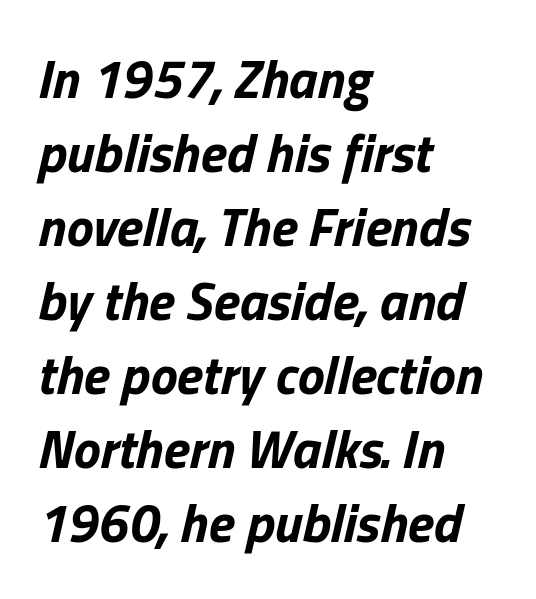
Inter-character spacing is left at the font's built-in metrics. On the weight axis this lands at bold, roughly 700. Do the characters align in a grid? No, the font is proportional. An italicized treatment has been applied to the whole sample. Leading: standard.
